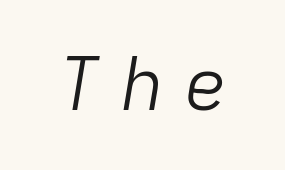
{"italic": "yes", "lean": "right", "slant_degrees": 9, "bold": "no", "weight": "light", "width": "normal", "stroke_contrast": "low", "x_height": "medium", "monospaced": "yes", "underline": "no", "letter_spacing": "wide", "letter_spacing_em": 0.27, "glyph_px": 73}
